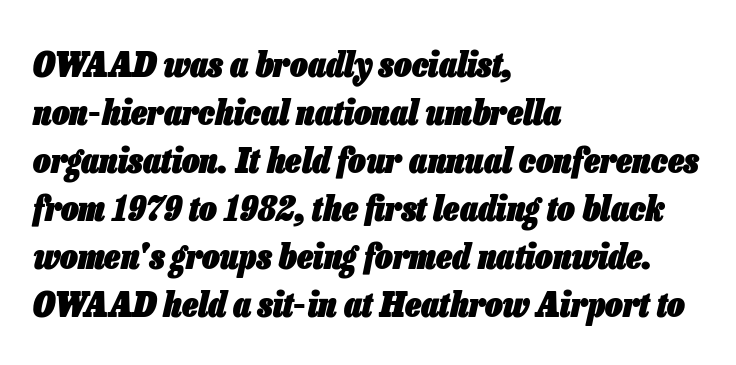
Think of a printed novel: that variable character pitch is what you see here. In terms of leading, this rendering sits right in the middle. Strokes here are thick enough to call this a true bold. The tracking reads as untouched default to a designer's eye. The paragraph has a hard left edge and a soft right edge. The specimen reads as italic at a glance.
